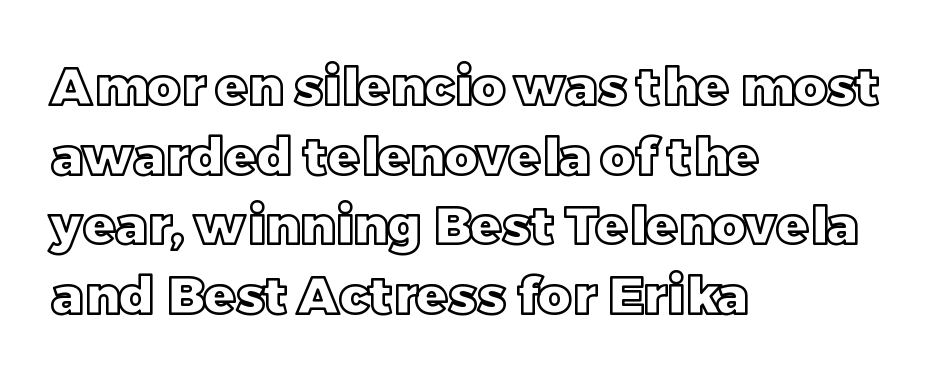
The image shows 52 px text type, upright; set left-aligned, normal line spacing (1.34x), normal letter spacing, not underlined; a large x-height.
